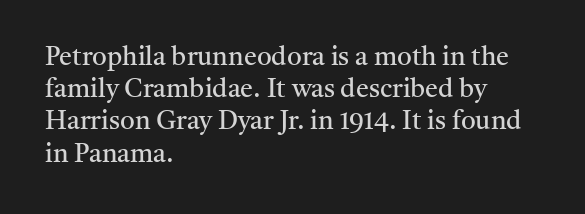
{"italic": "no", "bold": "no", "underline": "no", "align": "left", "line_spacing_ratio": 1.24, "letter_spacing": "normal", "letter_spacing_em": 0.0, "glyph_px": 26}
